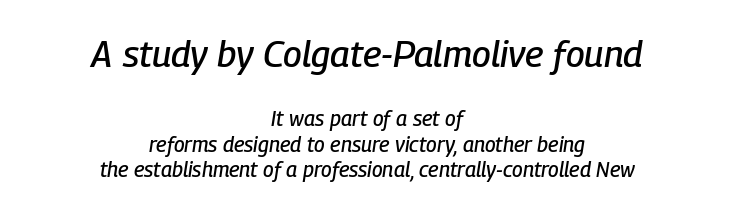
Is the letter spacing exaggerated? No — it looks like the ordinary default. Underlining? Definitely not there. These two chunks differ in scale, with the top chunk taking the larger measure. The lines in this sample share a center point and differ in where they start and stop.
